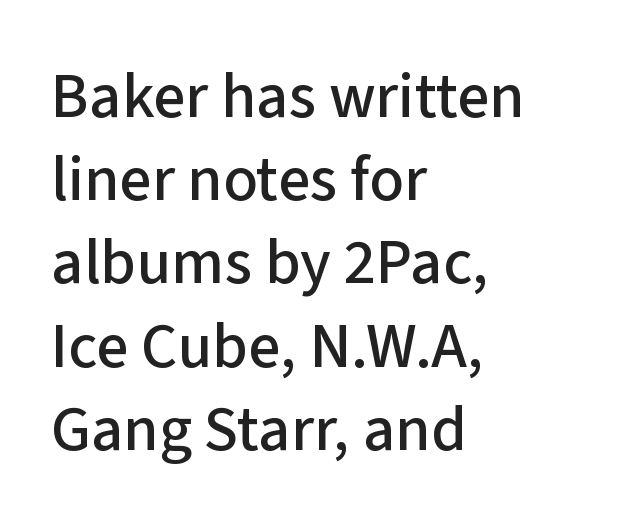
In terms of letterspacing, this is plain default setting. Casual observation: everything's shoved over to the left. Glance below the letters and you will spot only blank space. The letters stand straight up with perfectly vertical stems.
